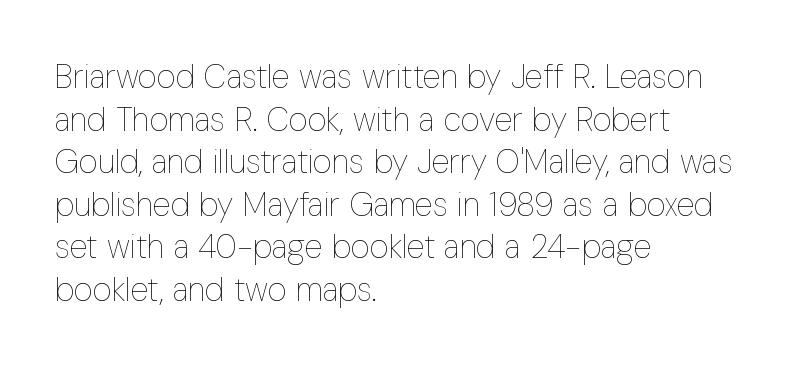
{"italic": "no", "bold": "no", "weight": "thin", "width": "condensed", "stroke_contrast": "low", "x_height": "medium", "monospaced": "no", "underline": "no", "align": "left", "line_spacing": "normal", "line_spacing_ratio": 1.29, "letter_spacing": "normal", "letter_spacing_em": 0.0, "glyph_px": 33}
